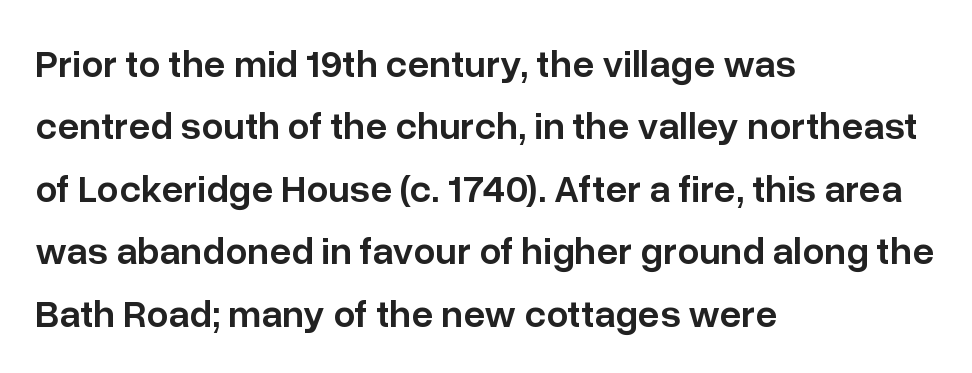
{"serif": "no", "italic": "no", "bold": "semi", "weight": "semibold", "width": "normal", "stroke_contrast": "low", "x_height": "medium", "monospaced": "no", "underline": "no", "align": "left", "line_spacing": "normal", "line_spacing_ratio": 1.6, "letter_spacing": "normal", "letter_spacing_em": 0.0, "glyph_px": 39}
